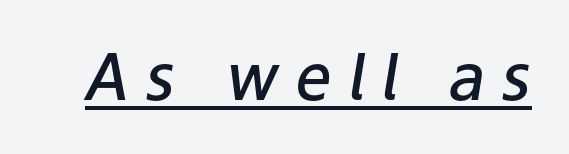
Q: Is the text bold? A: Semi-bold.
Q: Is the text italic (slanted)? A: Yes, it leans right by about 9 degrees.
Q: Is the text underlined? A: Yes.
Q: Is the spacing between letters normal or unusually wide? A: Unusually wide.
Q: Width (condensed, normal, or wide)? A: Normal.
Q: Stroke contrast? A: Low.
Q: x-height? A: Medium.
Q: Monospaced? A: No.
